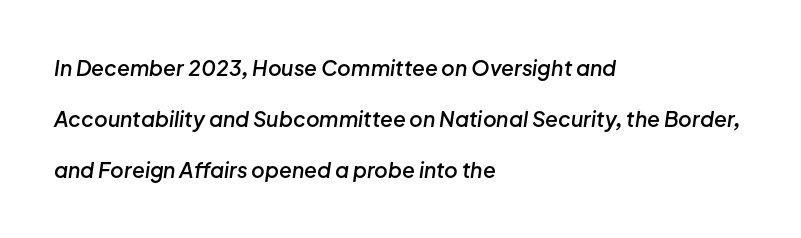
The image shows 21 px text type, italic (leaning right); set left-aligned, loose line spacing (2.44x), normal letter spacing, not underlined.
